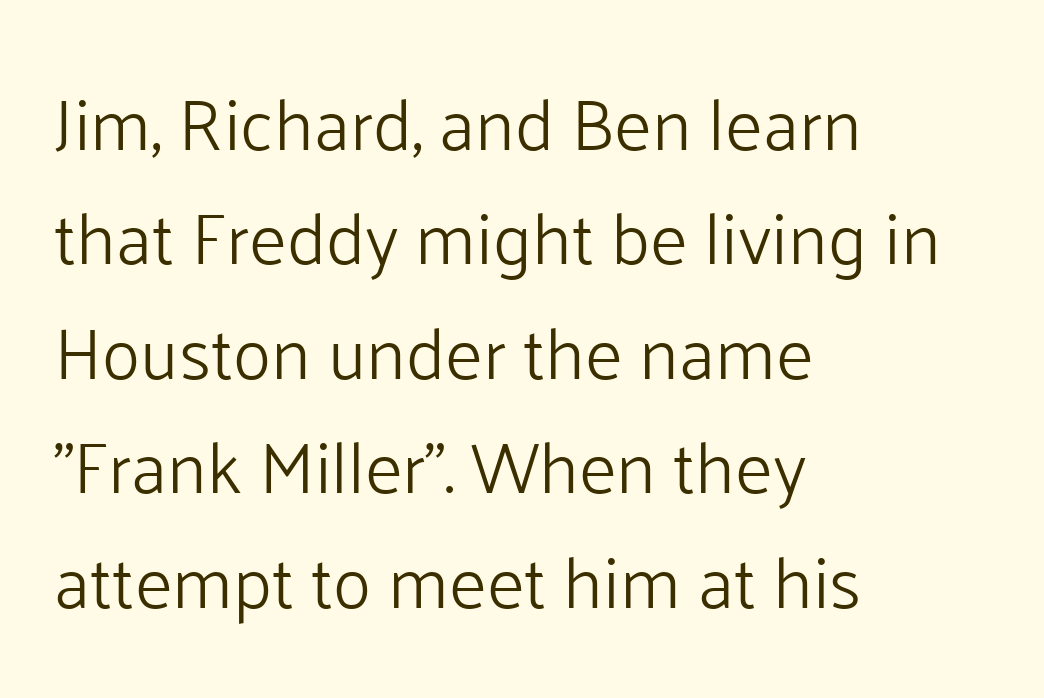
Each row of text sits above clean, open space. Weight: regular or lighter. If you measured baseline to baseline, you'd find a middling distance. These lines stack with their left ends in a neat column. You can tell it's not italic because the verticals are truly vertical.
